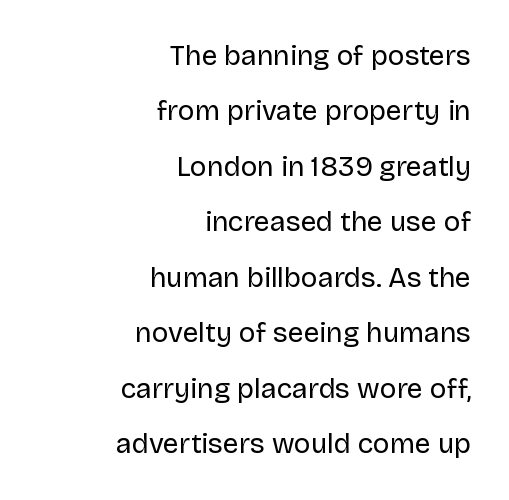
Q: Is the text bold? A: No.
Q: Is the text italic (slanted)? A: No, it is upright.
Q: Is the typeface a serif or a sans-serif typeface? A: Sans-serif.
Q: Is the text underlined? A: No.
Q: How is the paragraph aligned? A: Right-aligned.
Q: Is the spacing between letters normal or unusually wide? A: Normal.
Q: Is the spacing between lines tight, normal or loose? A: Loose.
Q: Width (condensed, normal, or wide)? A: Normal.
Q: Stroke contrast? A: Low.
Q: x-height? A: Large.
Q: Monospaced? A: No.
